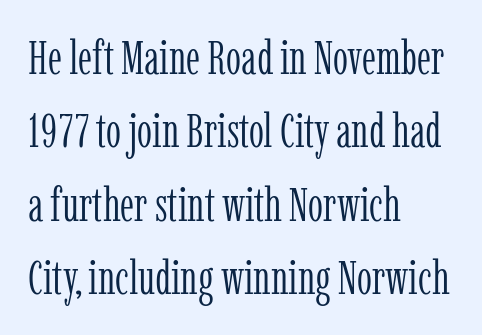
{"serif": "yes", "italic": "no", "bold": "no", "weight": "light", "width": "condensed", "stroke_contrast": "low", "x_height": "medium", "monospaced": "no", "underline": "no", "align": "left", "line_spacing": "normal", "line_spacing_ratio": 1.53, "letter_spacing": "normal", "letter_spacing_em": 0.0, "glyph_px": 48}
